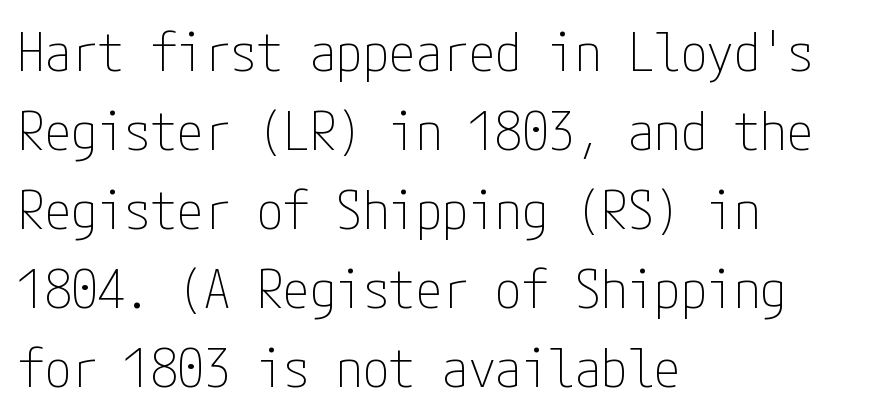
{"serif": "no", "italic": "no", "bold": "no", "weight": "thin", "width": "condensed", "stroke_contrast": "low", "x_height": "medium", "underline": "no", "align": "left", "line_spacing": "normal", "line_spacing_ratio": 1.49, "letter_spacing": "normal", "letter_spacing_em": 0.0, "glyph_px": 53}
